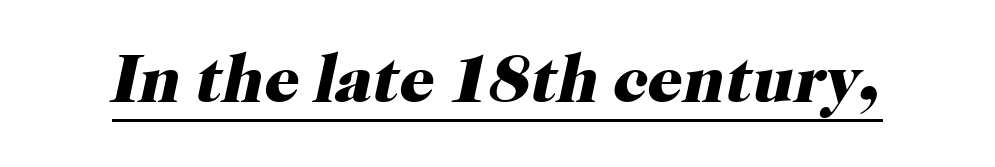
The image shows 69 px heavy serif type, italic (leaning right); set normal letter spacing, underlined; high stroke contrast and a medium x-height.
